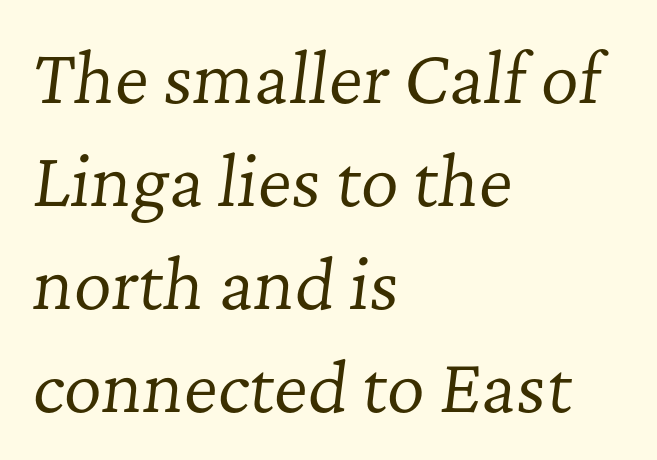
{"serif": "yes", "italic": "yes", "lean": "right", "slant_degrees": 7, "bold": "no", "weight": "regular", "width": "normal", "stroke_contrast": "low", "x_height": "medium", "monospaced": "no", "underline": "no", "align": "left", "line_spacing": "normal", "line_spacing_ratio": 1.56, "letter_spacing": "normal", "letter_spacing_em": 0.0, "glyph_px": 66}
